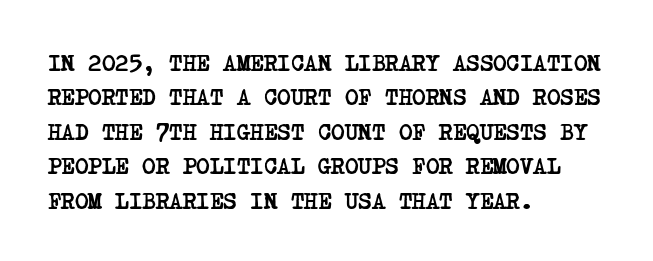
{"bold": "yes", "underline": "no", "align": "left", "line_spacing": "normal", "line_spacing_ratio": 1.5, "letter_spacing": "normal", "letter_spacing_em": 0.0, "glyph_px": 23}
